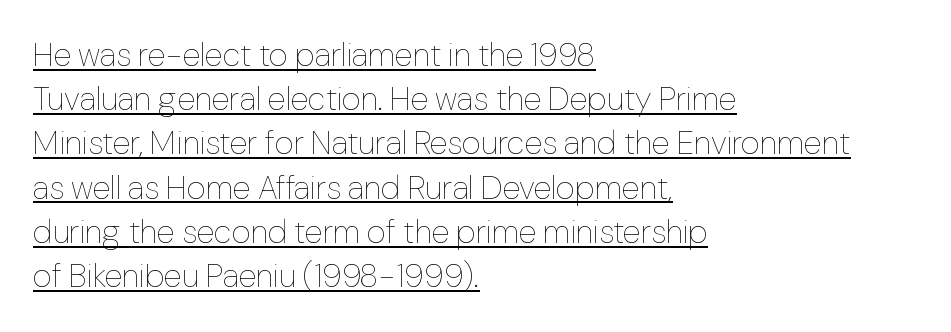
The letterforms sit shoulder to shoulder at normal distance. These characters rest on top of a visible drawn line. The passage shown is typed in a proportional face where columns would drift. Casual observation: everything's shoved over to the left.
